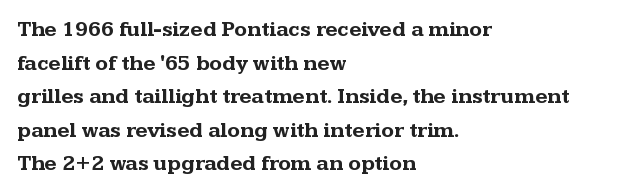
{"italic": "no", "bold": "yes", "underline": "no", "align": "left", "line_spacing": "normal", "line_spacing_ratio": 1.6, "letter_spacing": "normal", "letter_spacing_em": 0.0, "glyph_px": 21}
